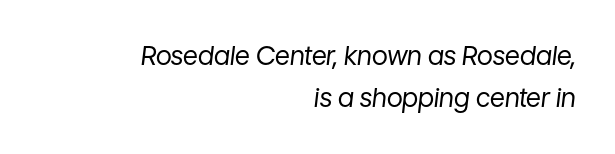
The paragraph has a hard right edge and a soft left edge. The whole block is typeset with a tilt. The gap between lines stays unmarked. Characters follow at the spacing the type designer built in.
